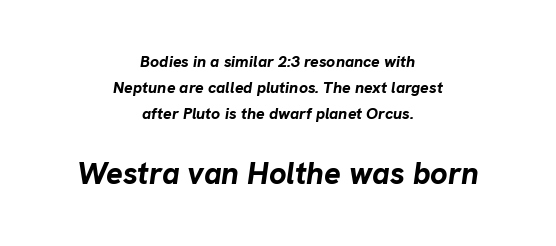
Q: Is the text bold? A: Yes.
Q: Is the text italic (slanted)? A: Yes, it leans right by about 8 degrees.
Q: Is the text underlined? A: No.
Q: How is the paragraph aligned? A: Centered.
Q: Is the spacing between letters normal or unusually wide? A: Normal.
Q: Is the spacing between lines tight, normal or loose? A: Normal.
Q: Which block of text is set in a larger size, the first (top) or the second (bottom)? A: The second (bottom) one.
Q: Width (condensed, normal, or wide)? A: Normal.
Q: Stroke contrast? A: Low.
Q: x-height? A: Medium.
Q: Monospaced? A: No.
